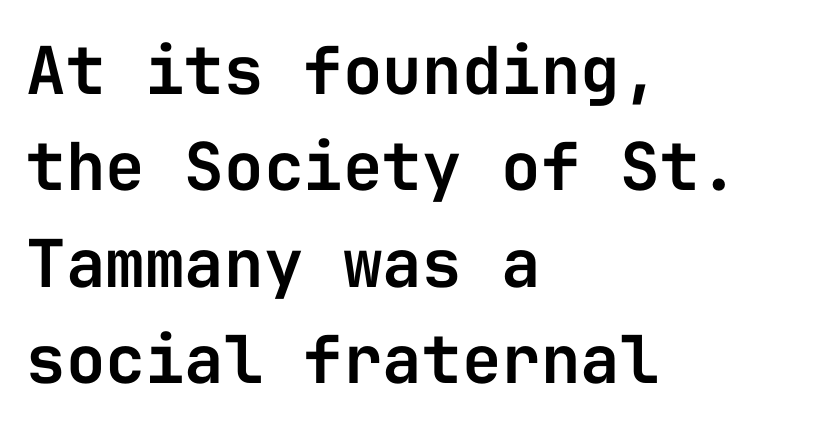
Q: Is the text italic (slanted)? A: No, it is upright.
Q: Is the typeface a serif or a sans-serif typeface? A: Sans-serif.
Q: Is the text underlined? A: No.
Q: How is the paragraph aligned? A: Left-aligned.
Q: Is the spacing between letters normal or unusually wide? A: Normal.
Q: Is the spacing between lines tight, normal or loose? A: Normal.
Q: Width (condensed, normal, or wide)? A: Normal.
Q: Stroke contrast? A: Low.
Q: x-height? A: Medium.
Q: Monospaced? A: Yes.
